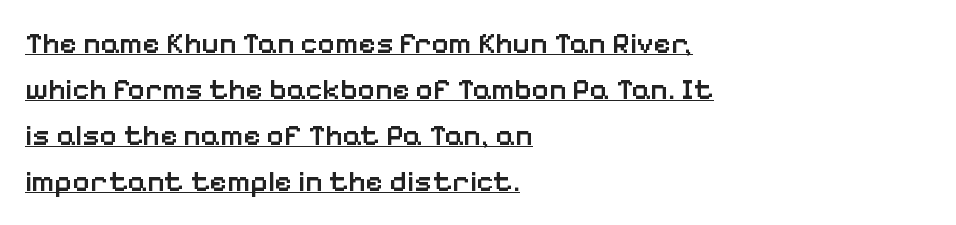
Q: Is the text bold? A: Semi-bold.
Q: Is the text italic (slanted)? A: No, it is upright.
Q: Is the typeface a serif or a sans-serif typeface? A: Sans-serif.
Q: Is the text underlined? A: Yes.
Q: How is the paragraph aligned? A: Left-aligned.
Q: Is the spacing between letters normal or unusually wide? A: Normal.
Q: Is the spacing between lines tight, normal or loose? A: Normal.
Q: Width (condensed, normal, or wide)? A: Normal.
Q: Stroke contrast? A: Low.
Q: x-height? A: Medium.
Q: Monospaced? A: No.
